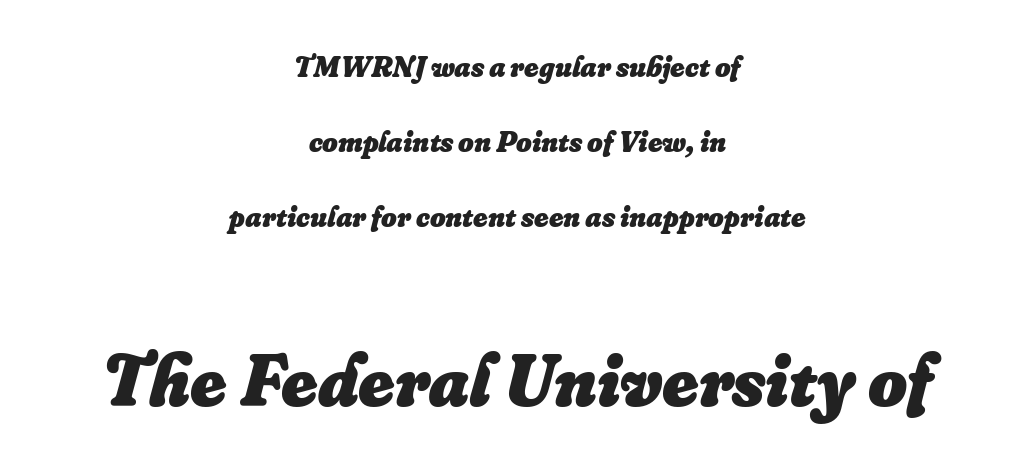
Q: Is the text bold? A: Yes.
Q: Is the text italic (slanted)? A: Yes, it leans right by about 16 degrees.
Q: Is the text underlined? A: No.
Q: How is the paragraph aligned? A: Centered.
Q: Is the spacing between letters normal or unusually wide? A: Normal.
Q: Is the spacing between lines tight, normal or loose? A: Loose.
Q: Which block of text is set in a larger size, the first (top) or the second (bottom)? A: The second (bottom) one.
Q: Width (condensed, normal, or wide)? A: Normal.
Q: Stroke contrast? A: Low.
Q: x-height? A: Small.
Q: Monospaced? A: No.
